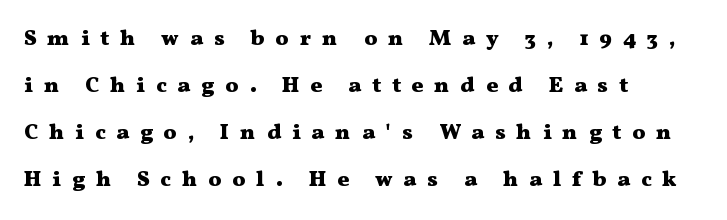
Whoever set this chose breathing room over compactness in the vertical rhythm. The letters are spread apart with noticeably loose tracking. The glyphs are unaccompanied by any horizontal stroke below them. You can tell it's not italic because the verticals are truly vertical.
